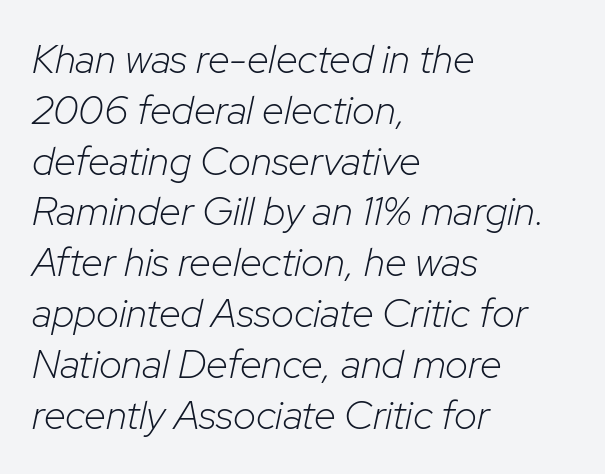
{"italic": "yes", "lean": "right", "slant_degrees": 12, "bold": "no", "weight": "light", "width": "normal", "stroke_contrast": "low", "x_height": "medium", "monospaced": "no", "underline": "no", "align": "left", "line_spacing": "normal", "line_spacing_ratio": 1.27, "letter_spacing": "normal", "letter_spacing_em": 0.0, "glyph_px": 40}
